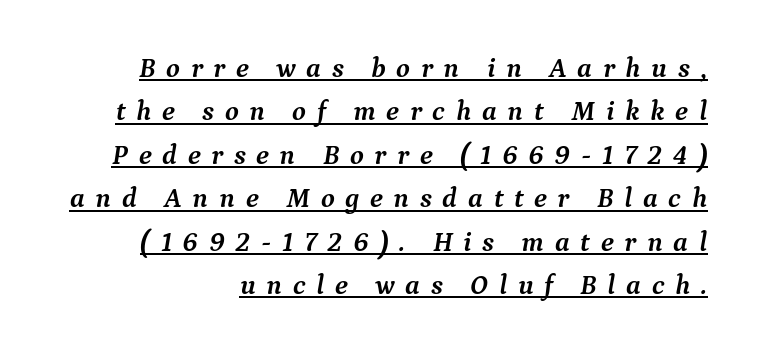
Q: Is the text bold? A: Yes.
Q: Is the text italic (slanted)? A: Yes, it leans right by about 9 degrees.
Q: Is the typeface a serif or a sans-serif typeface? A: Serif.
Q: Is the text underlined? A: Yes.
Q: Is the spacing between letters normal or unusually wide? A: Unusually wide.
Q: Is the spacing between lines tight, normal or loose? A: Normal.
Q: Width (condensed, normal, or wide)? A: Normal.
Q: Stroke contrast? A: Medium.
Q: x-height? A: Medium.
Q: Monospaced? A: No.
